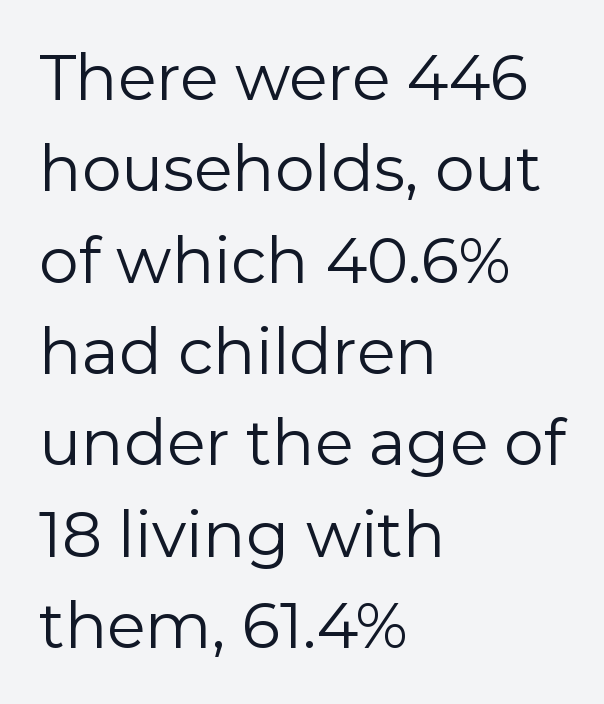
The type sits square on the baseline with zero lean. Check under the words: just untouched page. Standard letterfit; no display-style spreading of the glyphs. Spacing verdict: proportional, widths tailored to each character. In terms of letterform style, serifs are entirely absent.
